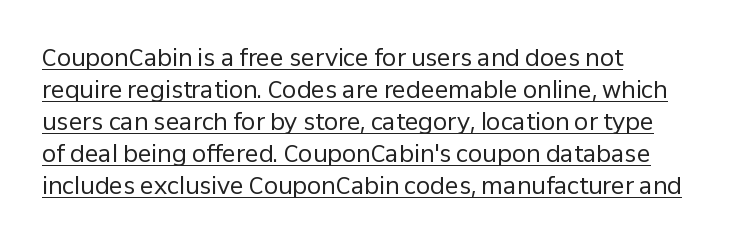
The image shows 23 px text type, upright; set left-aligned, normal line spacing (1.39x), normal letter spacing, underlined.
